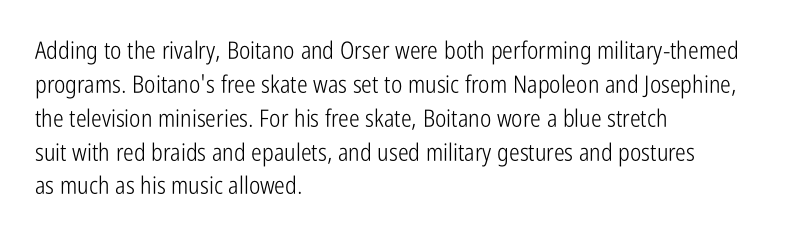
The image shows 24 px text type, upright; set left-aligned, normal line spacing (1.41x), normal letter spacing, not underlined.
